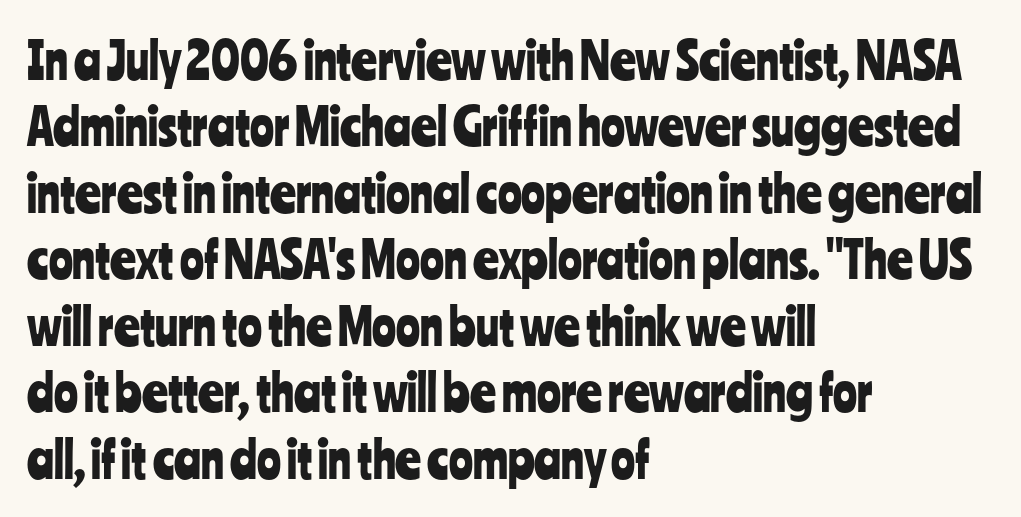
Each word holds together tightly as a unit, with standard inter-letter gaps. A clean baseline with only descenders dipping below it. The rendering uses a moderate line-height, typical for paragraphs. Is this a fixed-width face? No — the glyphs have proportional, varying widths.
